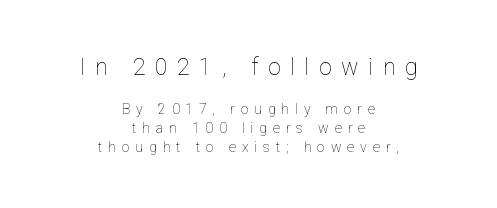
Inter-character spacing is expanded well beyond the font's built-in metrics. One-word summary of the alignment: center. Regular leading. The strip under each line holds only bare page. Is the stroke heavy? The answer is a plain regular-or-lighter.
